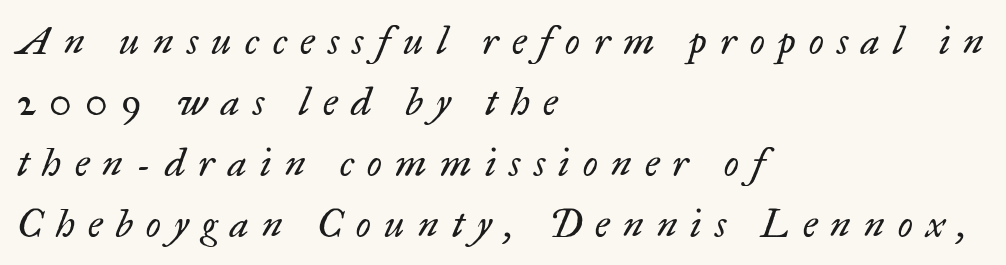
Q: Is the text bold? A: No.
Q: Is the text italic (slanted)? A: Yes, it leans right by about 17 degrees.
Q: Is the typeface a serif or a sans-serif typeface? A: Serif.
Q: Is the text underlined? A: No.
Q: How is the paragraph aligned? A: Left-aligned.
Q: Is the spacing between letters normal or unusually wide? A: Unusually wide.
Q: Is the spacing between lines tight, normal or loose? A: Normal.
Q: Width (condensed, normal, or wide)? A: Normal.
Q: Stroke contrast? A: Low.
Q: x-height? A: Small.
Q: Monospaced? A: No.
